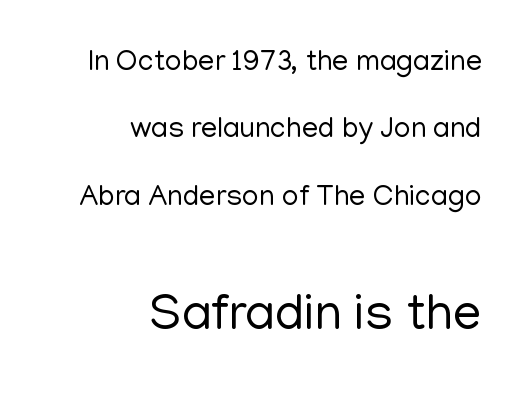
The image shows 51 px regular-weight sans-serif type, upright; set right-aligned, loose line spacing (2.32x), normal letter spacing, not underlined; the second (bottom) block is 1.76x larger; low stroke contrast and a medium x-height.
